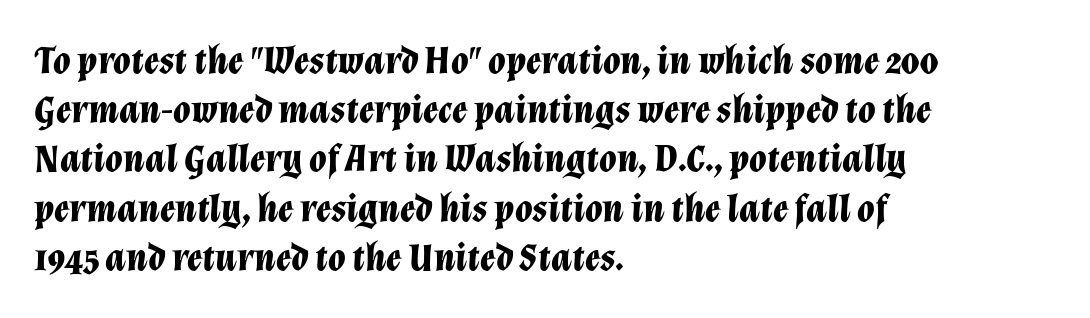
{"italic": "yes", "lean": "right", "slant_degrees": 12, "bold": "yes", "weight": "bold", "width": "normal", "stroke_contrast": "low", "x_height": "medium", "monospaced": "no", "underline": "no", "align": "left", "line_spacing_ratio": 1.23, "letter_spacing": "normal", "letter_spacing_em": 0.0, "glyph_px": 40}
